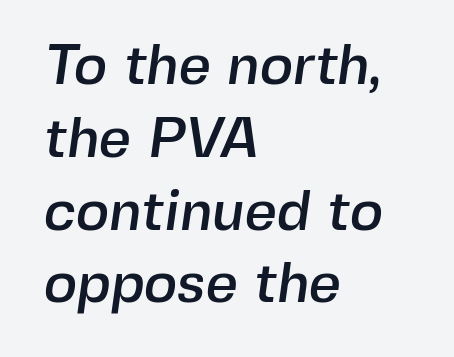
The image shows 56 px sans-serif type; set left-aligned, normal line spacing (1.3x), normal letter spacing, not underlined; a medium x-height.
